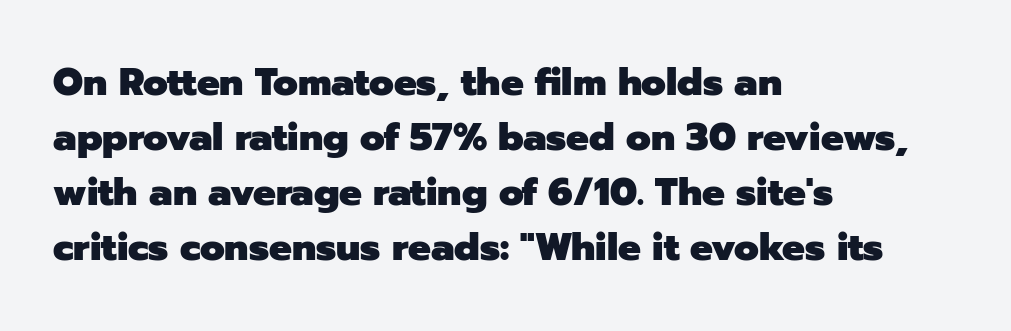
Q: Is the text bold? A: Yes.
Q: Is the text italic (slanted)? A: No, it is upright.
Q: Is the typeface a serif or a sans-serif typeface? A: Sans-serif.
Q: Is the text underlined? A: No.
Q: How is the paragraph aligned? A: Left-aligned.
Q: Is the spacing between letters normal or unusually wide? A: Normal.
Q: Is the spacing between lines tight, normal or loose? A: Normal.
Q: Width (condensed, normal, or wide)? A: Normal.
Q: Stroke contrast? A: Low.
Q: x-height? A: Medium.
Q: Monospaced? A: No.
